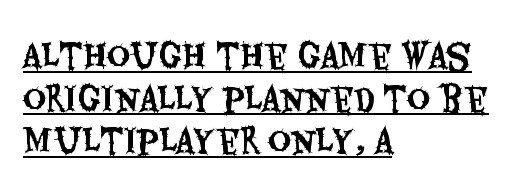
The image shows 32 px condensed sans-serif type, upright; set left-aligned, normal line spacing (1.33x), normal letter spacing, underlined; medium stroke contrast and a large x-height.
